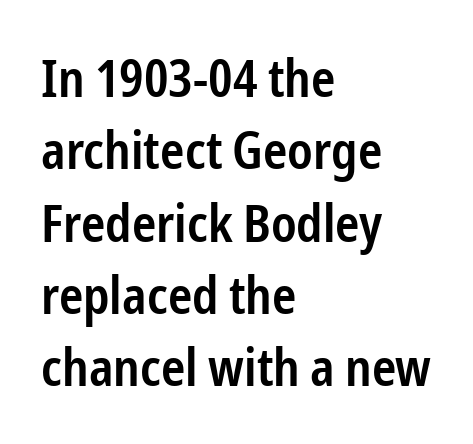
{"serif": "no", "italic": "no", "bold": "semi", "weight": "semibold", "width": "condensed", "stroke_contrast": "low", "x_height": "medium", "monospaced": "no", "underline": "no", "align": "left", "line_spacing": "normal", "line_spacing_ratio": 1.39, "letter_spacing": "normal", "letter_spacing_em": 0.0, "glyph_px": 52}
